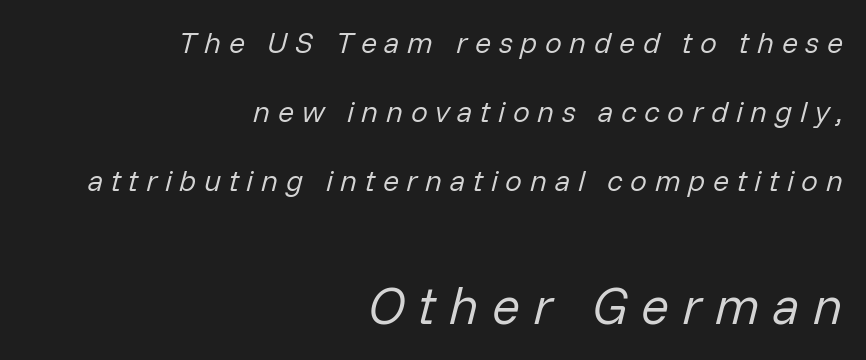
{"italic": "yes", "lean": "right", "slant_degrees": 14, "bold": "no", "weight": "regular", "width": "normal", "stroke_contrast": "low", "x_height": "medium", "monospaced": "no", "underline": "no", "align": "right", "line_spacing": "loose", "line_spacing_ratio": 2.3, "letter_spacing": "wide", "letter_spacing_em": 0.25, "larger_block": "second", "size_ratio": 1.73, "glyph_px": 52}
